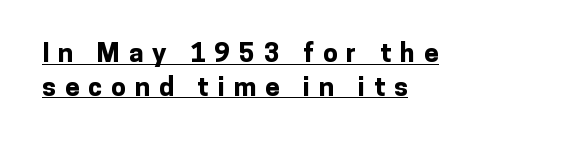
{"italic": "no", "bold": "yes", "underline": "yes", "align": "left", "line_spacing": "normal", "line_spacing_ratio": 1.29, "letter_spacing": "wide", "letter_spacing_em": 0.35, "glyph_px": 26}
